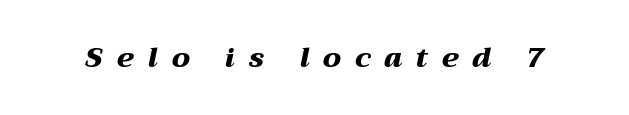
{"italic": "yes", "lean": "right", "slant_degrees": 12, "bold": "yes", "weight": "heavy", "width": "wide", "stroke_contrast": "medium", "x_height": "medium", "monospaced": "no", "underline": "no", "letter_spacing": "wide", "letter_spacing_em": 0.5, "glyph_px": 28}
